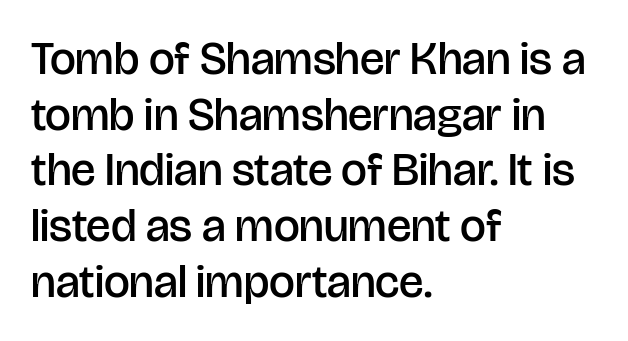
The image shows 46 px semibold sans-serif type, upright; set left-aligned, line spacing 1.21x, normal letter spacing, not underlined; low stroke contrast and a large x-height.
